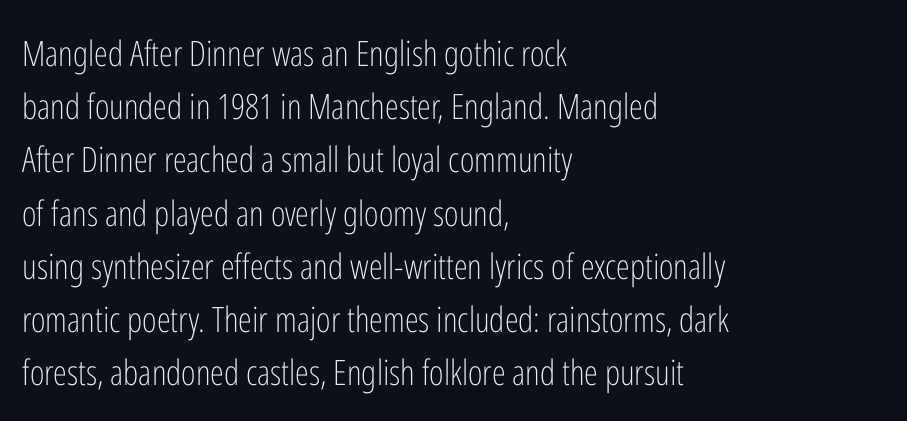
Q: Is the text bold? A: No.
Q: Is the text italic (slanted)? A: No, it is upright.
Q: Is the typeface a serif or a sans-serif typeface? A: Sans-serif.
Q: Is the text underlined? A: No.
Q: How is the paragraph aligned? A: Left-aligned.
Q: Is the spacing between letters normal or unusually wide? A: Normal.
Q: Is the spacing between lines tight, normal or loose? A: Normal.
Q: Width (condensed, normal, or wide)? A: Condensed.
Q: Stroke contrast? A: Low.
Q: x-height? A: Medium.
Q: Monospaced? A: No.
